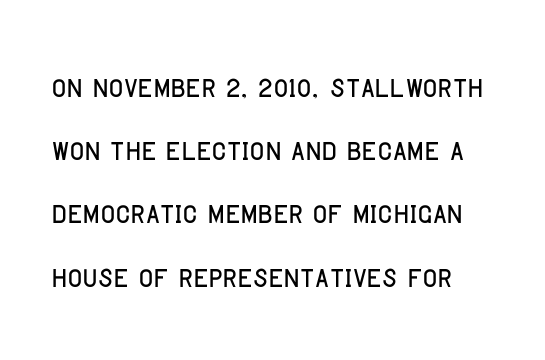
Q: Is the text italic (slanted)? A: No, it is upright.
Q: Is the typeface a serif or a sans-serif typeface? A: Sans-serif.
Q: Is the text underlined? A: No.
Q: Is the spacing between letters normal or unusually wide? A: Normal.
Q: Is the spacing between lines tight, normal or loose? A: Normal.
Q: Width (condensed, normal, or wide)? A: Condensed.
Q: Stroke contrast? A: Low.
Q: x-height? A: Large.
Q: Monospaced? A: No.
